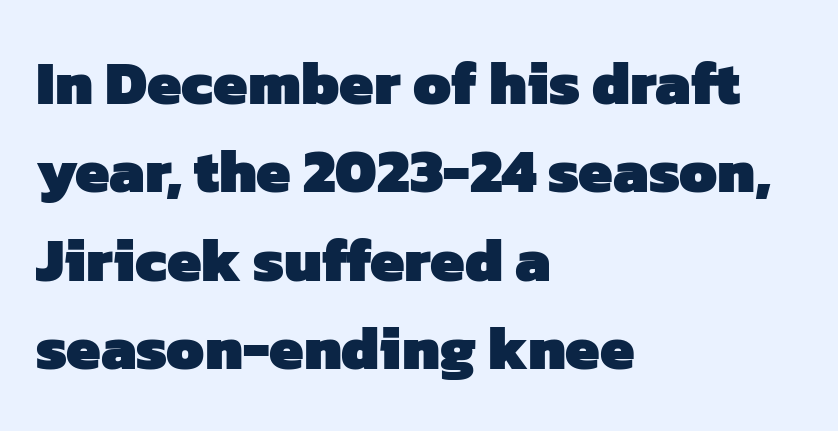
Q: Is the text bold? A: Yes.
Q: Is the typeface a serif or a sans-serif typeface? A: Sans-serif.
Q: Is the text underlined? A: No.
Q: How is the paragraph aligned? A: Left-aligned.
Q: Is the spacing between letters normal or unusually wide? A: Normal.
Q: Is the spacing between lines tight, normal or loose? A: Normal.
Q: Width (condensed, normal, or wide)? A: Normal.
Q: Stroke contrast? A: Low.
Q: x-height? A: Medium.
Q: Monospaced? A: No.
